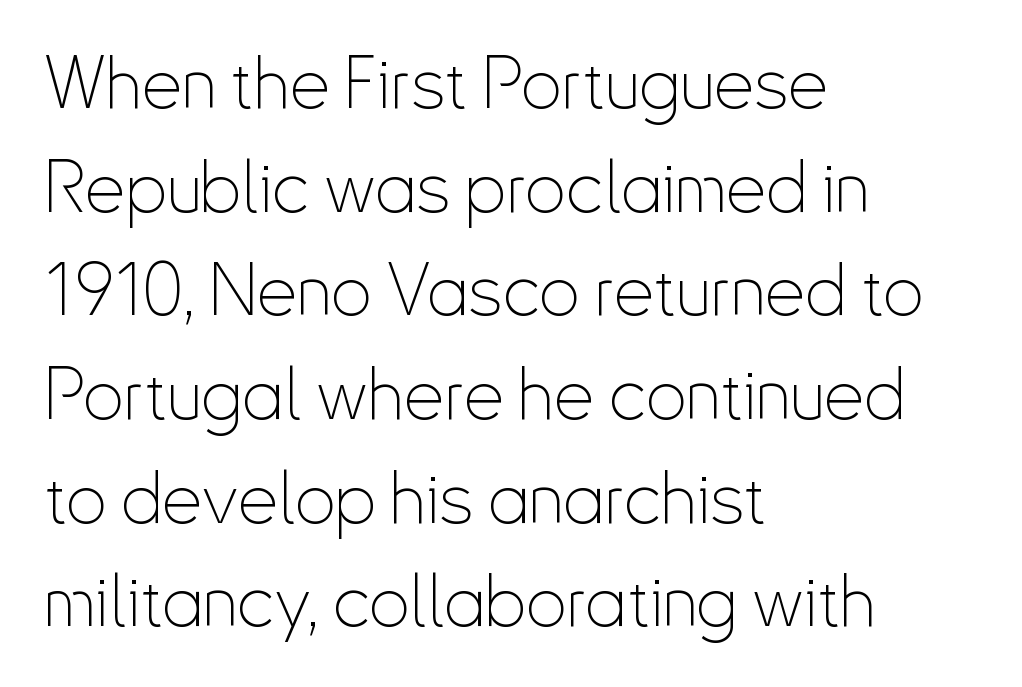
{"serif": "no", "italic": "no", "bold": "no", "weight": "thin", "width": "condensed", "stroke_contrast": "low", "x_height": "small", "monospaced": "no", "underline": "no", "align": "left", "line_spacing": "normal", "line_spacing_ratio": 1.44, "letter_spacing": "normal", "letter_spacing_em": 0.0, "glyph_px": 72}
